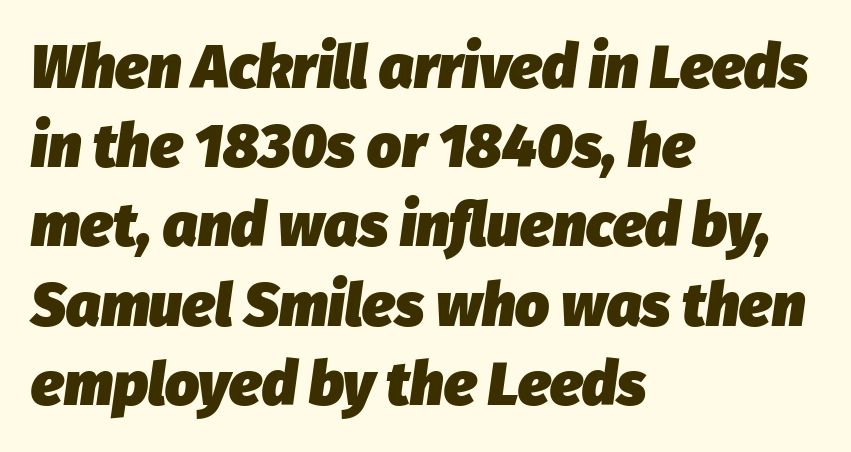
Caption: standard tracking, unaltered. Regarding leading, the lines here are spaced in the standard way. Underlining? Definitely not there. Looking at the ascenders, they clearly lean. This rendering uses left alignment, leaving the right contour irregular.
